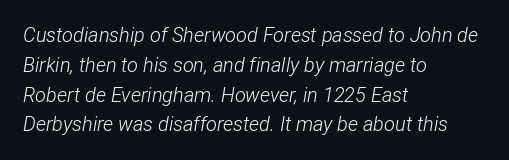
Q: Is the text bold? A: No.
Q: Is the text italic (slanted)? A: Yes, it leans right by about 12 degrees.
Q: Is the text underlined? A: No.
Q: How is the paragraph aligned? A: Left-aligned.
Q: Is the spacing between letters normal or unusually wide? A: Normal.
Q: Is the spacing between lines tight, normal or loose? A: Normal.
